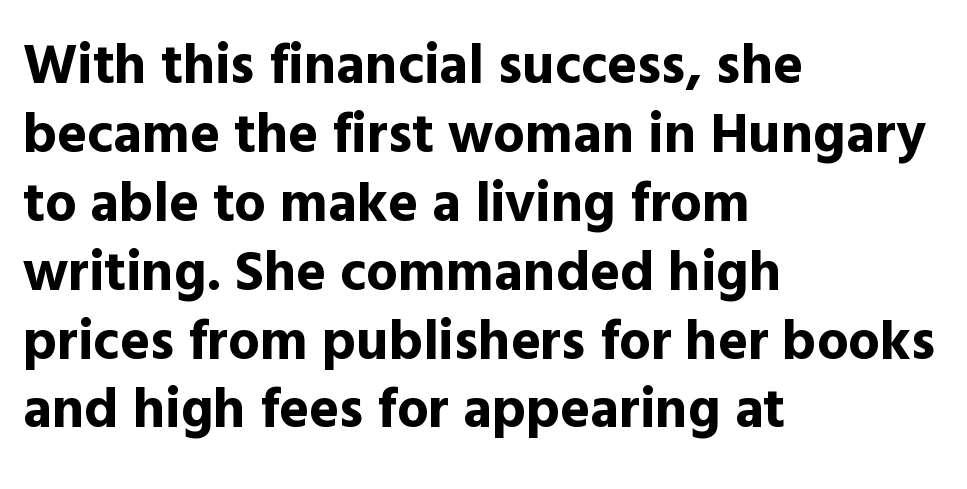
Letter spacing: default. A dark, heavy texture on the line: the type is bold. This is roman type, the default non-slanted kind. Layout note: lines flush left.
